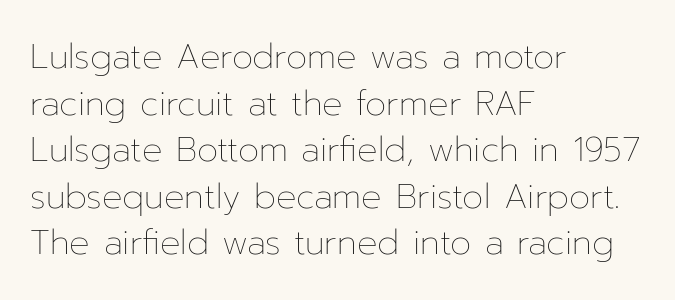
Q: Is the text bold? A: No.
Q: Is the text italic (slanted)? A: No, it is upright.
Q: Is the text underlined? A: No.
Q: How is the paragraph aligned? A: Left-aligned.
Q: Is the spacing between letters normal or unusually wide? A: Normal.
Q: Is the spacing between lines tight, normal or loose? A: Normal.
Q: Width (condensed, normal, or wide)? A: Normal.
Q: Stroke contrast? A: Low.
Q: x-height? A: Medium.
Q: Monospaced? A: No.
